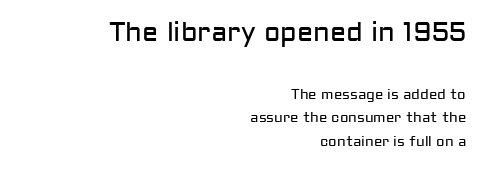
{"italic": "no", "bold": "no", "underline": "no", "align": "right", "line_spacing": "normal", "line_spacing_ratio": 1.68, "letter_spacing": "normal", "letter_spacing_em": 0.0, "larger_block": "first", "size_ratio": 1.93, "glyph_px": 27}
